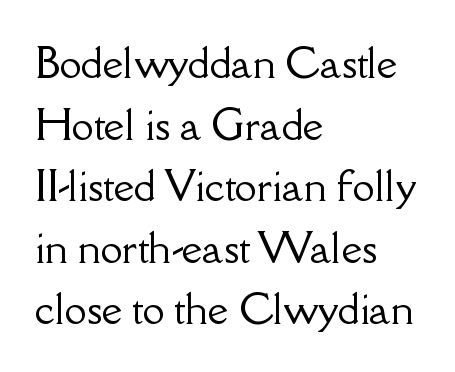
The specimen omits any rule beneath the text block's lines. Casual observation: everything's shoved over to the left. These lines are rendered in a variable-pitch font. The glyphs in this specimen are seriffed. These lines sit exactly where default settings would place them.
